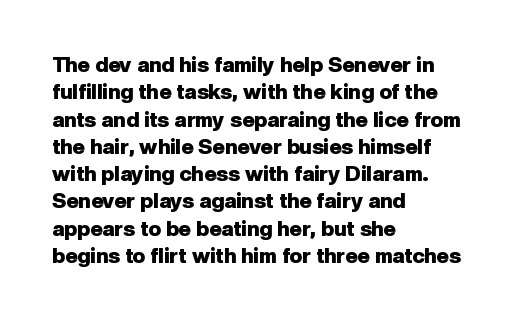
The image shows 21 px bold type, upright; set left-aligned, normal line spacing (1.3x), normal letter spacing, not underlined.
